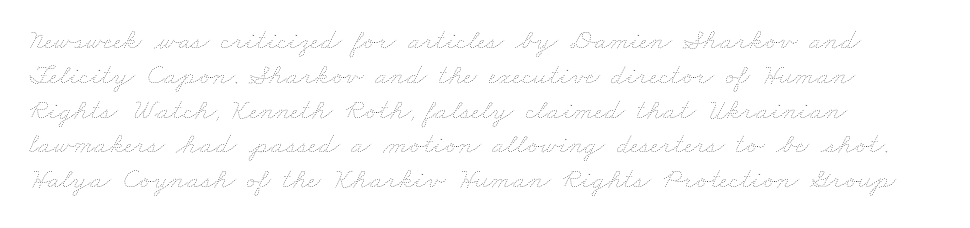
{"bold": "no", "weight": "thin", "width": "wide", "stroke_contrast": "low", "x_height": "small", "monospaced": "no", "underline": "no", "align": "left", "line_spacing_ratio": 1.2, "letter_spacing": "normal", "letter_spacing_em": 0.0, "glyph_px": 29}
